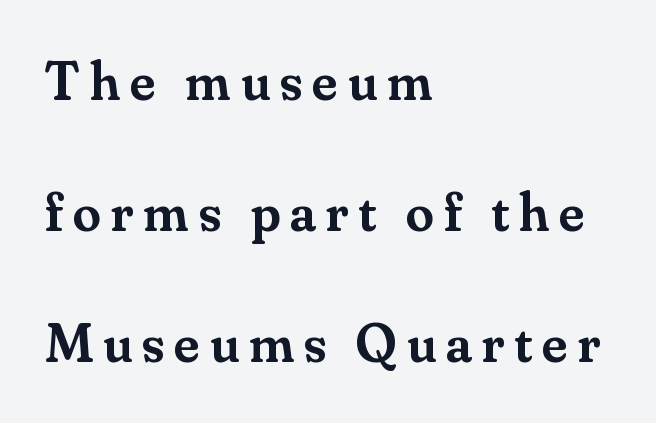
The image shows 56 px semibold serif type, upright; set left-aligned, loose line spacing (2.34x), not underlined; medium stroke contrast and a small x-height.
